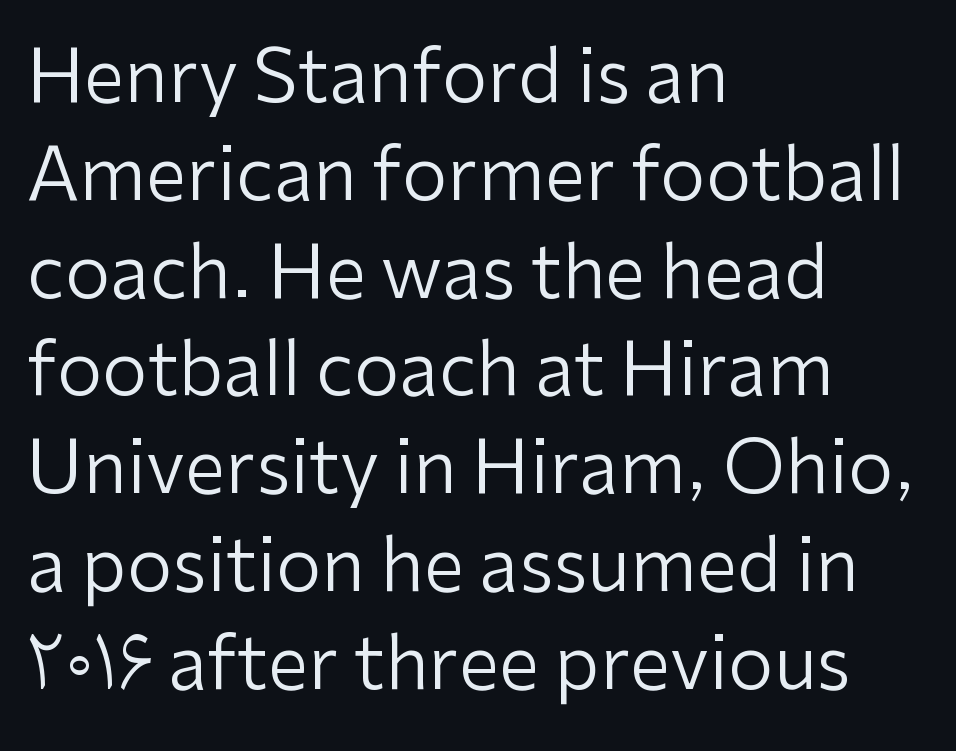
The image shows 73 px regular-weight sans-serif type, upright; set left-aligned, normal line spacing (1.34x), normal letter spacing, not underlined; low stroke contrast and a medium x-height.
